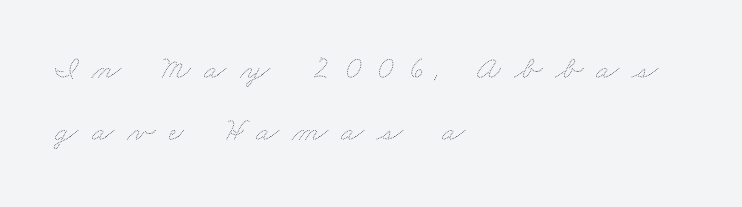
Beneath every word, the page is bare. The letterforms sit at book weight or below. Each line starts at the same left margin while the right side varies. The rendering inserts visible extra space after every character. The letters advance in unequal steps, a hallmark of proportional type.
